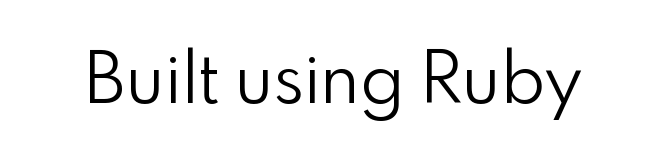
The image shows 71 px light sans-serif type, upright; set normal letter spacing, not underlined; low stroke contrast and a small x-height.
